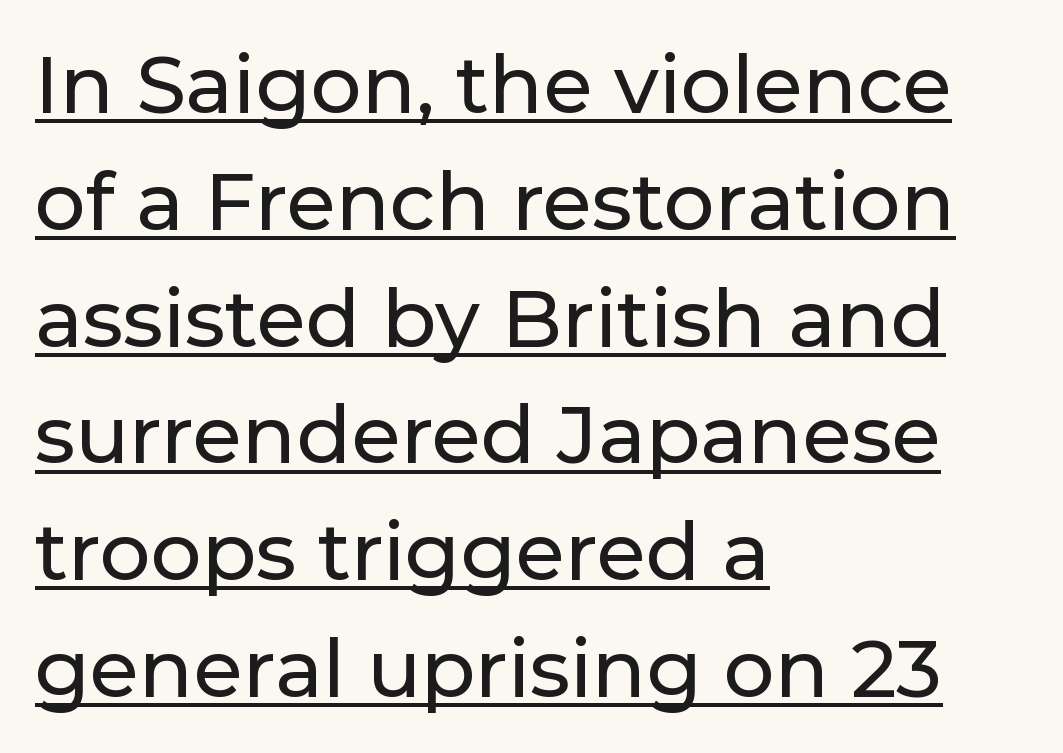
Q: Is the text italic (slanted)? A: No, it is upright.
Q: Is the typeface a serif or a sans-serif typeface? A: Sans-serif.
Q: Is the text underlined? A: Yes.
Q: How is the paragraph aligned? A: Left-aligned.
Q: Is the spacing between letters normal or unusually wide? A: Normal.
Q: Is the spacing between lines tight, normal or loose? A: Normal.
Q: Width (condensed, normal, or wide)? A: Normal.
Q: Stroke contrast? A: Low.
Q: x-height? A: Medium.
Q: Monospaced? A: No.
